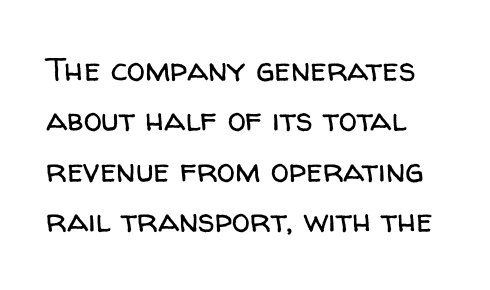
Spacing verdict: proportional, widths tailored to each character. Weight class: somewhere from thin through regular. Rows of type keep a routine distance in the vertical direction. Posture: vertical.
